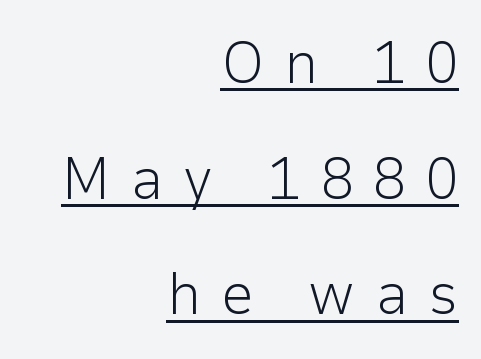
Q: Is the text bold? A: No.
Q: Is the text italic (slanted)? A: No, it is upright.
Q: Is the typeface a serif or a sans-serif typeface? A: Sans-serif.
Q: Is the text underlined? A: Yes.
Q: How is the paragraph aligned? A: Right-aligned.
Q: Is the spacing between letters normal or unusually wide? A: Unusually wide.
Q: Is the spacing between lines tight, normal or loose? A: Loose.
Q: Width (condensed, normal, or wide)? A: Normal.
Q: Stroke contrast? A: Low.
Q: x-height? A: Medium.
Q: Monospaced? A: No.
